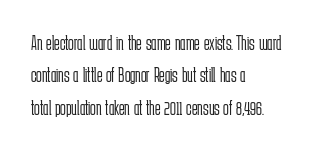
{"italic": "no", "bold": "no", "underline": "no", "align": "left", "line_spacing": "normal", "line_spacing_ratio": 1.54, "letter_spacing": "normal", "letter_spacing_em": 0.0, "glyph_px": 21}
